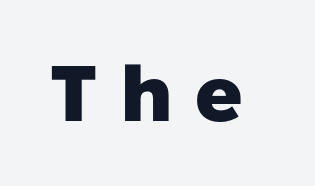
{"serif": "no", "italic": "no", "bold": "yes", "weight": "heavy", "width": "normal", "stroke_contrast": "low", "x_height": "medium", "monospaced": "no", "underline": "no", "letter_spacing": "wide", "letter_spacing_em": 0.3, "glyph_px": 78}
